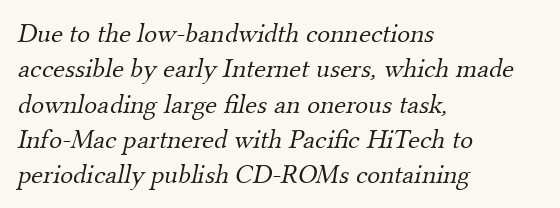
Q: Is the text bold? A: No.
Q: Is the text underlined? A: No.
Q: How is the paragraph aligned? A: Left-aligned.
Q: Is the spacing between letters normal or unusually wide? A: Normal.
Q: Is the spacing between lines tight, normal or loose? A: Normal.
